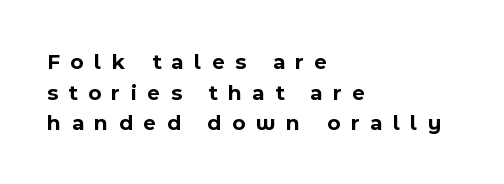
Q: Is the text bold? A: Yes.
Q: Is the text italic (slanted)? A: No, it is upright.
Q: Is the text underlined? A: No.
Q: How is the paragraph aligned? A: Left-aligned.
Q: Is the spacing between letters normal or unusually wide? A: Unusually wide.
Q: Is the spacing between lines tight, normal or loose? A: Normal.
